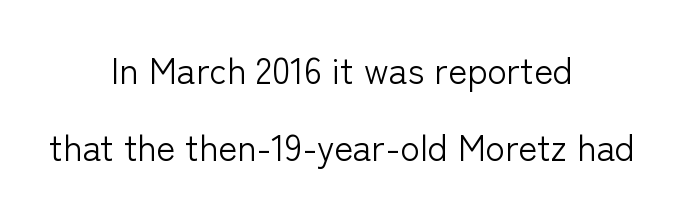
{"serif": "no", "italic": "no", "bold": "no", "weight": "light", "width": "normal", "stroke_contrast": "low", "x_height": "medium", "monospaced": "no", "underline": "no", "align": "center", "line_spacing": "loose", "line_spacing_ratio": 2.13, "letter_spacing": "normal", "letter_spacing_em": 0.0, "glyph_px": 36}
